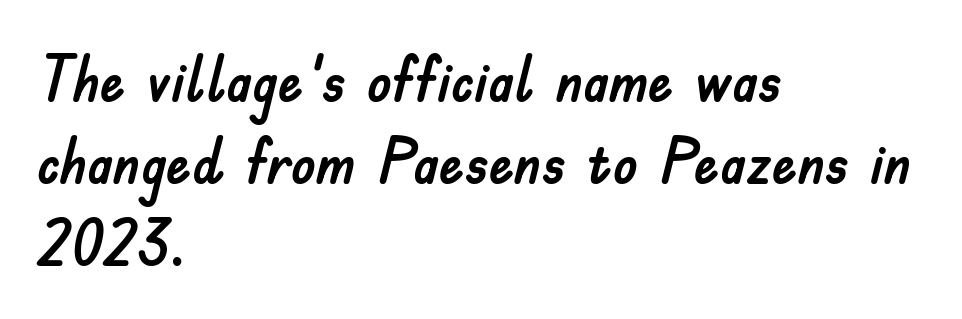
{"serif": "no", "width": "normal", "stroke_contrast": "low", "x_height": "small", "monospaced": "no", "underline": "no", "align": "left", "line_spacing": "normal", "line_spacing_ratio": 1.3, "letter_spacing": "normal", "letter_spacing_em": 0.0, "glyph_px": 63}
